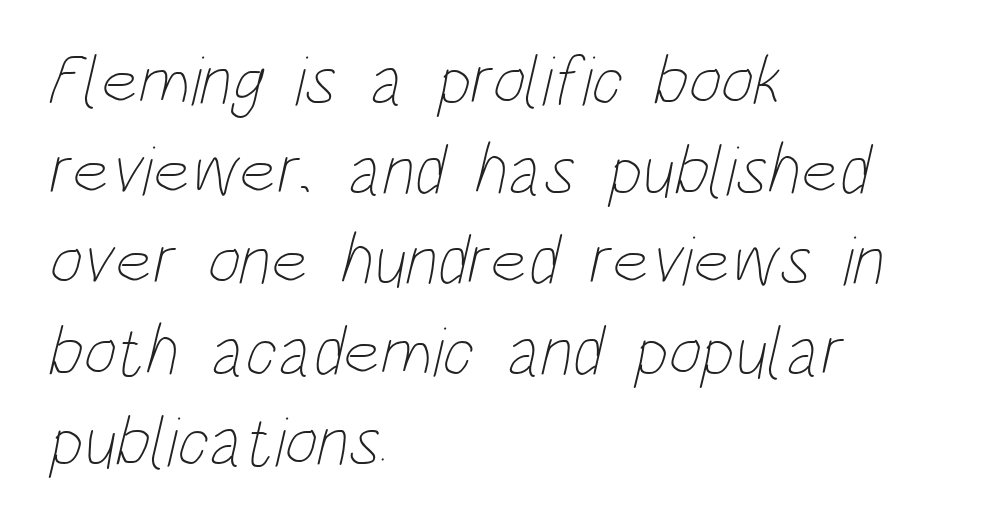
Q: Is the text bold? A: No.
Q: Is the text underlined? A: No.
Q: How is the paragraph aligned? A: Left-aligned.
Q: Is the spacing between letters normal or unusually wide? A: Normal.
Q: Is the spacing between lines tight, normal or loose? A: Normal.
Q: Width (condensed, normal, or wide)? A: Condensed.
Q: Stroke contrast? A: Low.
Q: x-height? A: Large.
Q: Monospaced? A: No.
